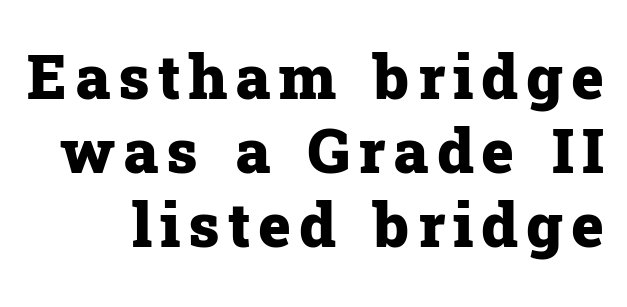
Proportional: the letters do not fall into vertical columns. Does the weight exceed regular? Yes, all the way to bold. If you drew a line through each stem, it would be perfectly vertical. Look at the bottom of the vertical strokes: they flare into serifs here.
